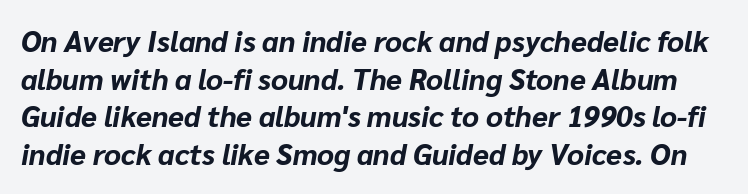
Q: Is the text bold? A: Yes.
Q: Is the text italic (slanted)? A: Yes, it leans right by about 10 degrees.
Q: Is the text underlined? A: No.
Q: Is the spacing between letters normal or unusually wide? A: Normal.
Q: Is the spacing between lines tight, normal or loose? A: Normal.
Q: Width (condensed, normal, or wide)? A: Normal.
Q: Stroke contrast? A: Low.
Q: x-height? A: Medium.
Q: Monospaced? A: No.
